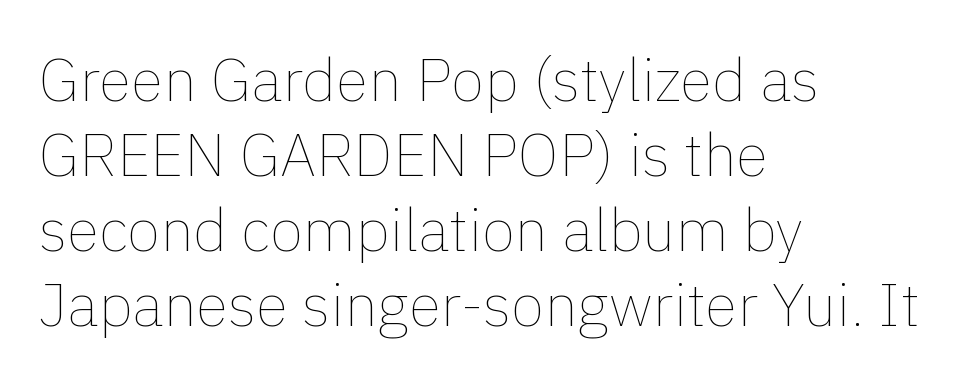
Q: Is the text bold? A: No.
Q: Is the text italic (slanted)? A: No, it is upright.
Q: Is the text underlined? A: No.
Q: How is the paragraph aligned? A: Left-aligned.
Q: Is the spacing between letters normal or unusually wide? A: Normal.
Q: Is the spacing between lines tight, normal or loose? A: Normal.
Q: Width (condensed, normal, or wide)? A: Normal.
Q: x-height? A: Medium.
Q: Monospaced? A: No.
